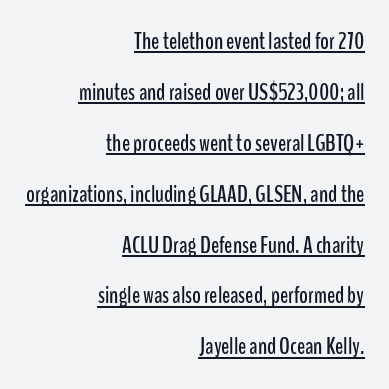
Q: Is the text italic (slanted)? A: No, it is upright.
Q: Is the text underlined? A: Yes.
Q: How is the paragraph aligned? A: Right-aligned.
Q: Is the spacing between letters normal or unusually wide? A: Normal.
Q: Is the spacing between lines tight, normal or loose? A: Loose.
